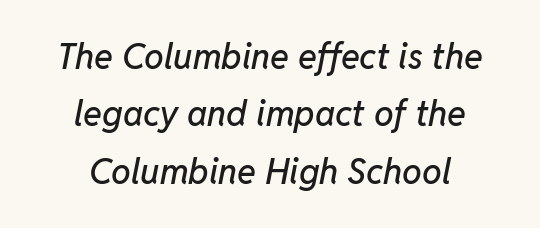
In terms of leading, this rendering sits right in the middle. The face used here has a pronounced slope to its letters. Every row of glyphs is offset so its center matches the block's center. Character widths vary here, with narrow letters taking less room than wide ones.
